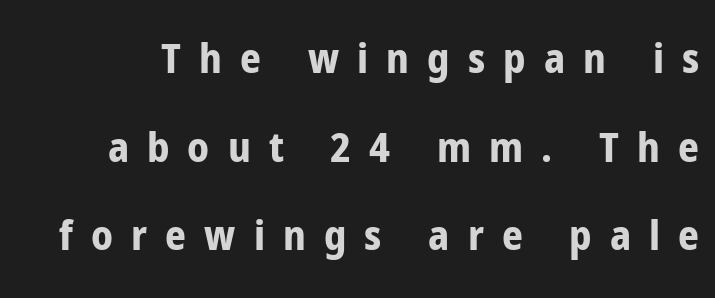
The image shows 41 px bold, condensed sans-serif type, upright; set loose line spacing (2.16x), unusually wide letter spacing (+0.44 em), not underlined; low stroke contrast and a medium x-height.
